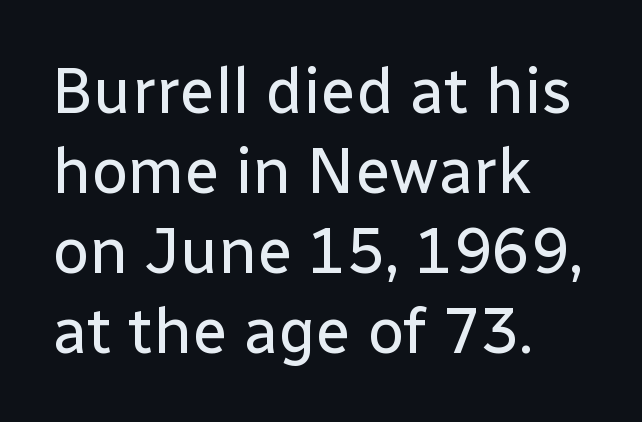
The image shows 64 px regular-weight sans-serif type, upright; set left-aligned, normal line spacing (1.25x), normal letter spacing, not underlined; low stroke contrast and a medium x-height.
